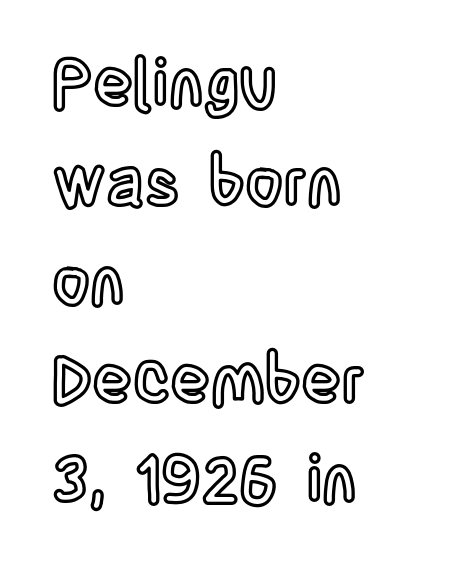
The image shows 66 px condensed type, upright; set left-aligned, normal line spacing (1.5x), normal letter spacing, not underlined; a large x-height.
